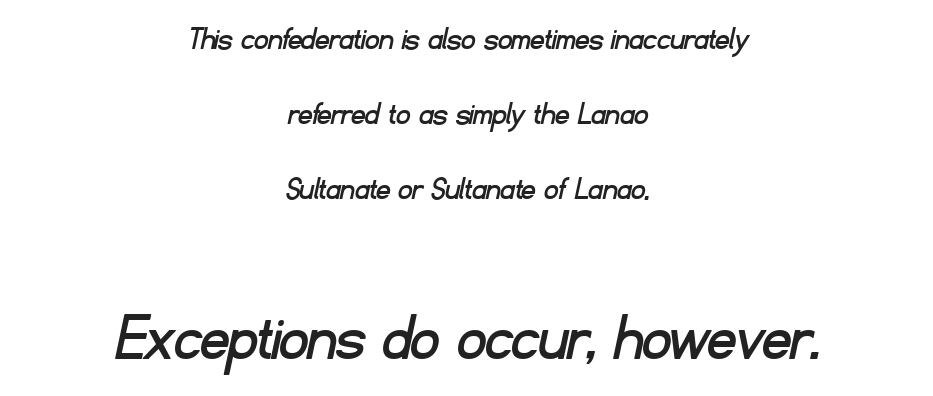
The image shows 69 px sans-serif type; set centered, loose line spacing (2.2x), normal letter spacing, not underlined; the second (bottom) block is 2.03x larger; low stroke contrast and a small x-height.
